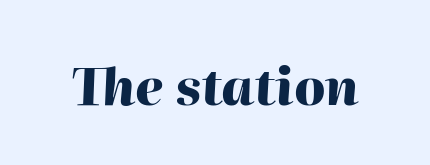
{"italic": "yes", "lean": "right", "slant_degrees": 2, "bold": "yes", "weight": "heavy", "width": "normal", "stroke_contrast": "high", "x_height": "medium", "monospaced": "no", "underline": "no", "letter_spacing": "normal", "letter_spacing_em": 0.0, "glyph_px": 51}
